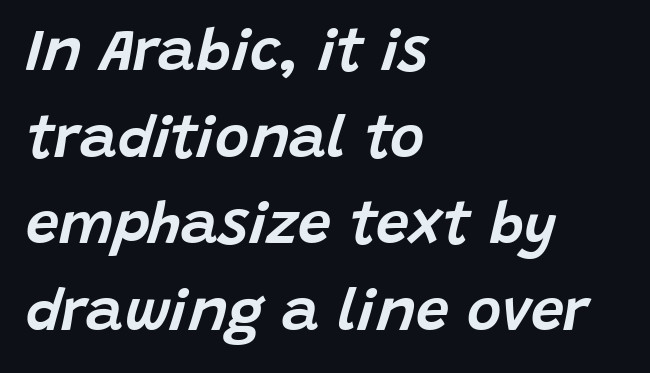
Q: Is the text italic (slanted)? A: Yes, it leans right by about 15 degrees.
Q: Is the text underlined? A: No.
Q: How is the paragraph aligned? A: Left-aligned.
Q: Is the spacing between letters normal or unusually wide? A: Normal.
Q: Is the spacing between lines tight, normal or loose? A: Normal.
Q: Width (condensed, normal, or wide)? A: Normal.
Q: Stroke contrast? A: Low.
Q: x-height? A: Large.
Q: Monospaced? A: No.
